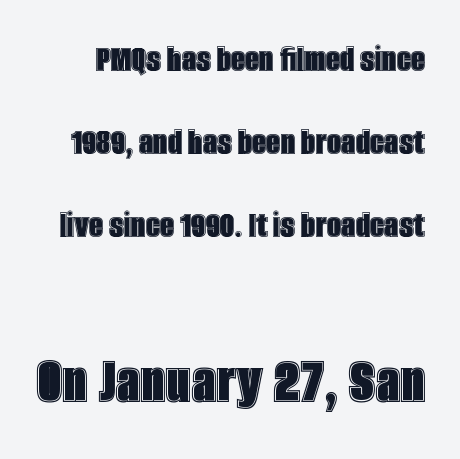
Q: Is the text italic (slanted)? A: No, it is upright.
Q: Is the text underlined? A: No.
Q: Is the spacing between letters normal or unusually wide? A: Normal.
Q: Is the spacing between lines tight, normal or loose? A: Loose.
Q: Which block of text is set in a larger size, the first (top) or the second (bottom)? A: The second (bottom) one.
Q: Width (condensed, normal, or wide)? A: Condensed.
Q: x-height? A: Large.
Q: Monospaced? A: No.
